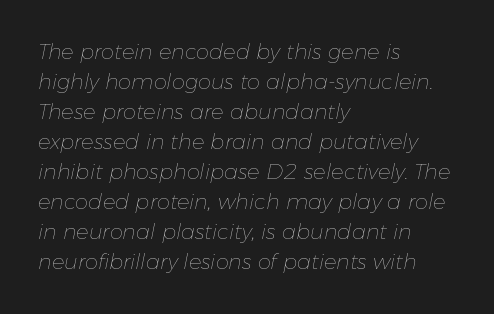
The image shows 21 px text type, italic (leaning right); set left-aligned, normal line spacing (1.43x), normal letter spacing, not underlined.
